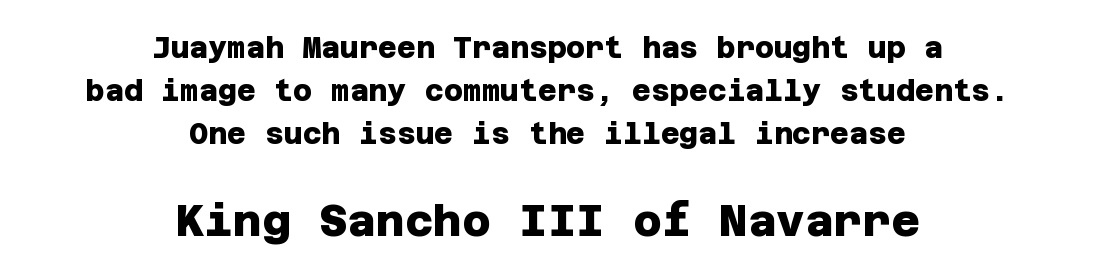
Q: Is the text bold? A: Yes.
Q: Is the typeface a serif or a sans-serif typeface? A: Sans-serif.
Q: Is the text underlined? A: No.
Q: How is the paragraph aligned? A: Centered.
Q: Is the spacing between letters normal or unusually wide? A: Normal.
Q: Is the spacing between lines tight, normal or loose? A: Normal.
Q: Which block of text is set in a larger size, the first (top) or the second (bottom)? A: The second (bottom) one.
Q: Width (condensed, normal, or wide)? A: Normal.
Q: Stroke contrast? A: Low.
Q: x-height? A: Large.
